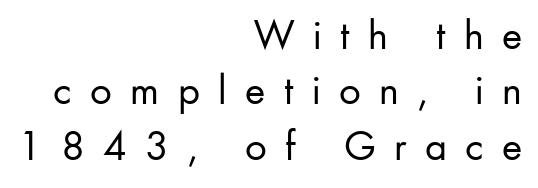
The image shows 43 px regular-weight sans-serif type, upright; set right-aligned, normal line spacing (1.29x), unusually wide letter spacing (+0.43 em), not underlined; low stroke contrast and a small x-height.
